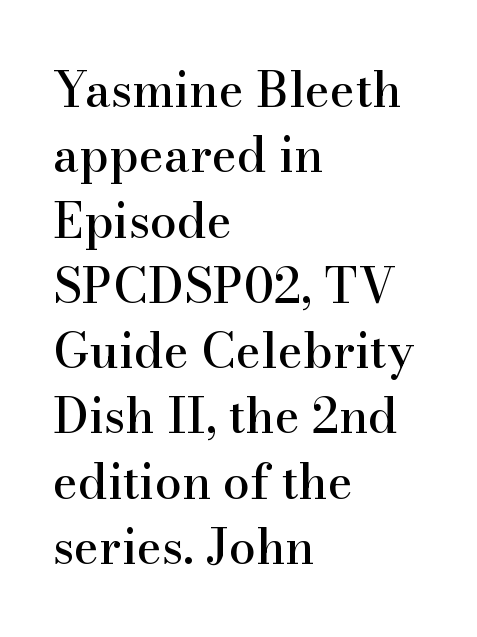
Q: Is the text italic (slanted)? A: No, it is upright.
Q: Is the typeface a serif or a sans-serif typeface? A: Serif.
Q: Is the text underlined? A: No.
Q: How is the paragraph aligned? A: Left-aligned.
Q: Is the spacing between letters normal or unusually wide? A: Normal.
Q: Is the spacing between lines tight, normal or loose? A: Normal.
Q: Width (condensed, normal, or wide)? A: Normal.
Q: Stroke contrast? A: High.
Q: x-height? A: Small.
Q: Monospaced? A: No.
